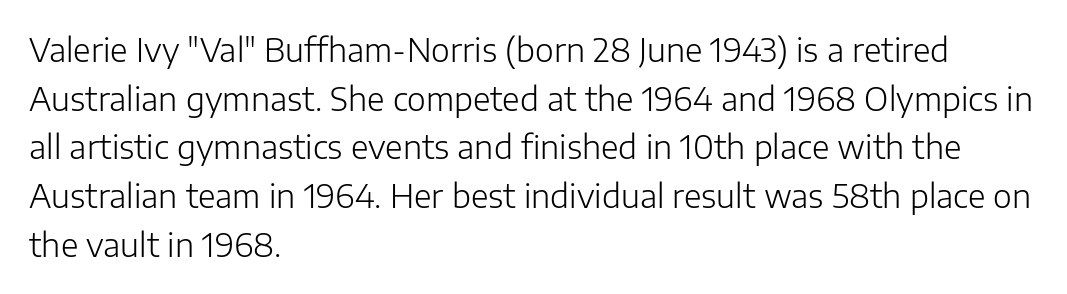
{"serif": "no", "italic": "no", "bold": "no", "weight": "light", "width": "normal", "stroke_contrast": "low", "x_height": "medium", "monospaced": "no", "underline": "no", "align": "left", "line_spacing": "normal", "line_spacing_ratio": 1.52, "letter_spacing": "normal", "letter_spacing_em": 0.0, "glyph_px": 32}
